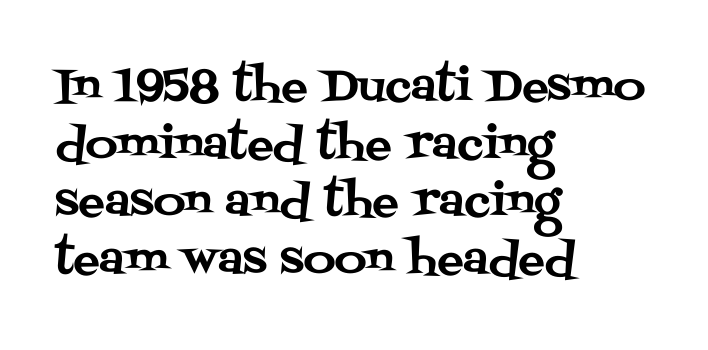
These lines were composed using upright roman letters. A bare baseline throughout the passage. What stands out about the letter spacing? Nothing — it is the standard amount. Caption: multi-line text, flush left, ragged right.
